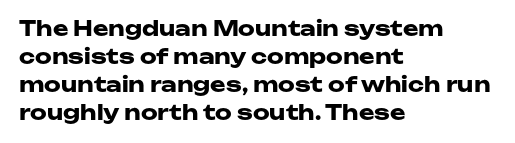
The image shows 21 px bold type, upright; set left-aligned, normal line spacing (1.33x), normal letter spacing, not underlined.
